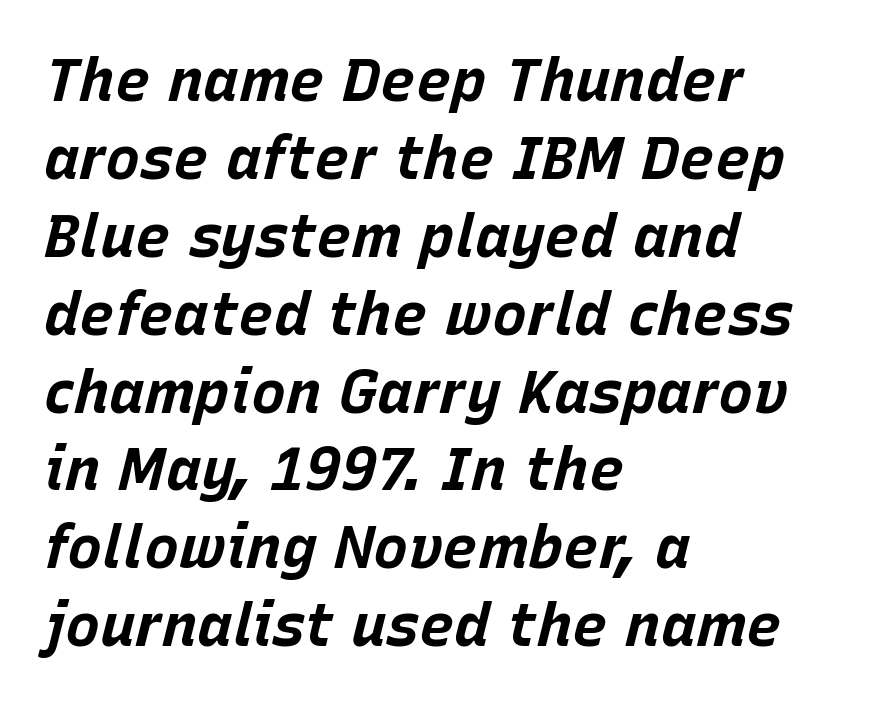
The words here are not underlined. Style check: oblique. Whoever set this chose a conventional vertical rhythm. The ragged edge is on the right, which tells us the setting is flush left. The sample has been set heavy, in full bold.
